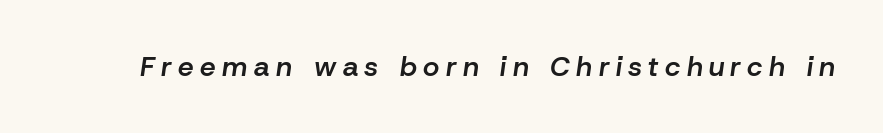
The image shows 28 px semibold type, italic (leaning right); set unusually wide letter spacing (+0.23 em), not underlined; low stroke contrast and a medium x-height.
